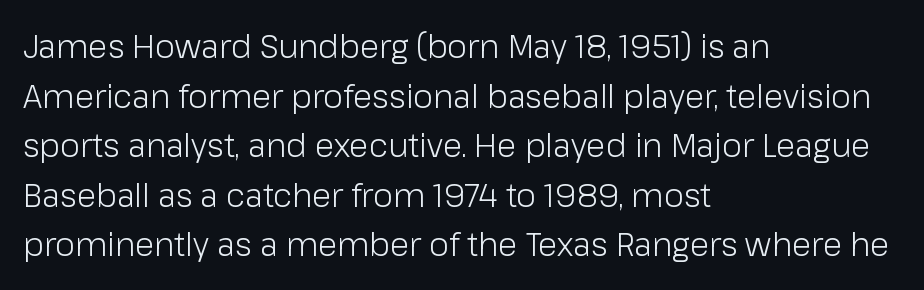
Does the type have serifs? No, each stem ends abruptly. Stroke thickness stays within the range of a standard reading face or lighter. Spacing verdict: proportional, widths tailored to each character. Rule under the text: the space is simply empty.
